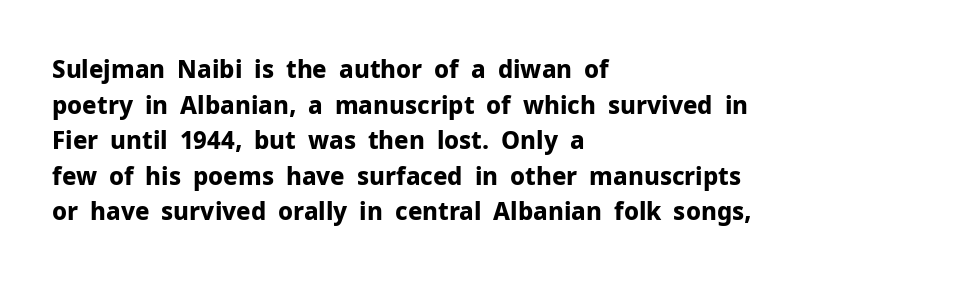
Q: Is the text bold? A: Yes.
Q: Is the text italic (slanted)? A: No, it is upright.
Q: Is the text underlined? A: No.
Q: How is the paragraph aligned? A: Left-aligned.
Q: Is the spacing between letters normal or unusually wide? A: Normal.
Q: Is the spacing between lines tight, normal or loose? A: Normal.
